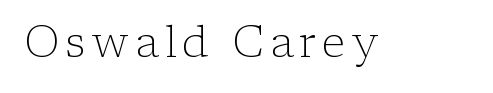
{"serif": "yes", "italic": "no", "bold": "no", "weight": "light", "width": "normal", "stroke_contrast": "low", "x_height": "medium", "monospaced": "no", "underline": "no", "glyph_px": 44}
